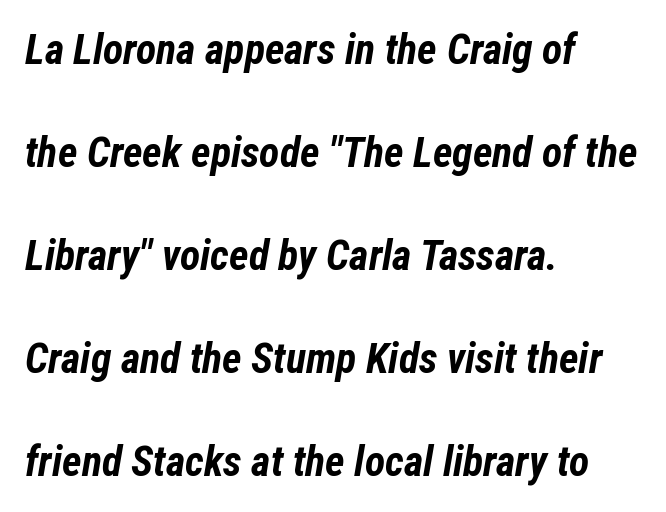
Q: Is the text bold? A: Yes.
Q: Is the text italic (slanted)? A: Yes, it leans right by about 12 degrees.
Q: Is the text underlined? A: No.
Q: How is the paragraph aligned? A: Left-aligned.
Q: Is the spacing between letters normal or unusually wide? A: Normal.
Q: Is the spacing between lines tight, normal or loose? A: Loose.
Q: Width (condensed, normal, or wide)? A: Condensed.
Q: Stroke contrast? A: Low.
Q: x-height? A: Medium.
Q: Monospaced? A: No.
